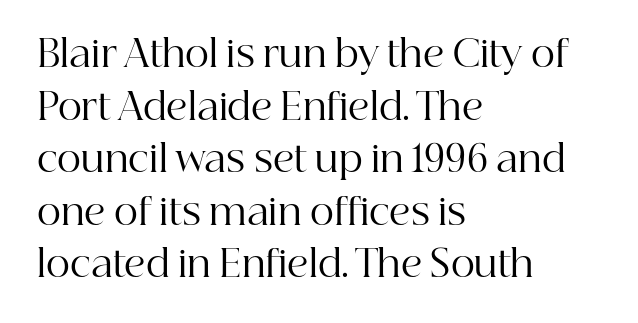
The image shows 37 px regular-weight serif type, upright; set left-aligned, normal line spacing (1.42x), normal letter spacing, not underlined; high stroke contrast and a medium x-height.
